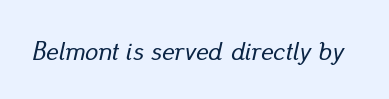
The image shows 26 px text type, italic (leaning right); set normal letter spacing, not underlined.
